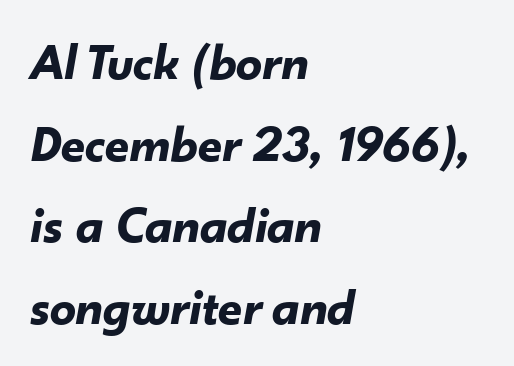
The image shows 52 px bold type, italic (leaning right); set left-aligned, normal line spacing (1.57x), normal letter spacing, not underlined; low stroke contrast and a small x-height.
